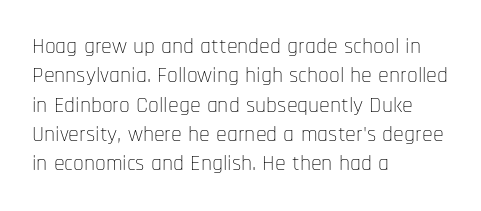
{"italic": "no", "bold": "no", "underline": "no", "align": "left", "line_spacing": "normal", "line_spacing_ratio": 1.33, "letter_spacing": "normal", "letter_spacing_em": 0.0, "glyph_px": 22}
